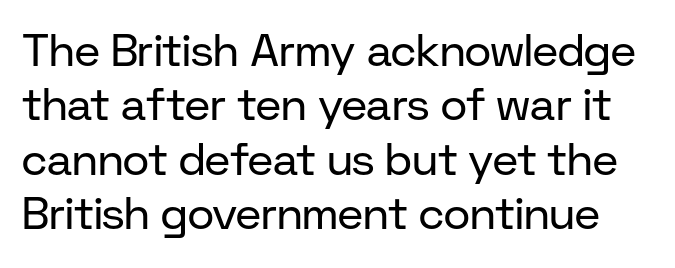
Q: Is the text bold? A: No.
Q: Is the text italic (slanted)? A: No, it is upright.
Q: Is the typeface a serif or a sans-serif typeface? A: Sans-serif.
Q: Is the text underlined? A: No.
Q: Is the spacing between letters normal or unusually wide? A: Normal.
Q: Width (condensed, normal, or wide)? A: Normal.
Q: Stroke contrast? A: Low.
Q: x-height? A: Medium.
Q: Monospaced? A: No.
